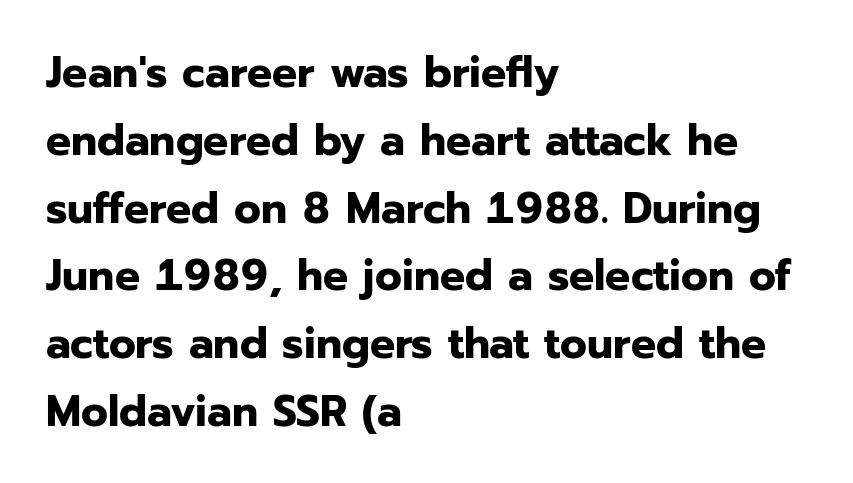
How would I describe the line gaps? Plain and ordinary. The specimen reads as upright at a glance. Weight check: bold — yes, fully. Proportional: the letters do not fall into vertical columns. All the whitespace from short lines collects on the right. Characters follow at the spacing the type designer built in.
